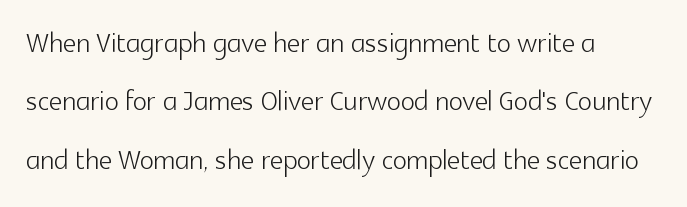
Do the letters lean? They stand straight. Vertical spacing — default. Weight: not bold — regular or lighter. The text was rendered using a sans face with plain stroke endings. Decoration check: the copy has no underline.
